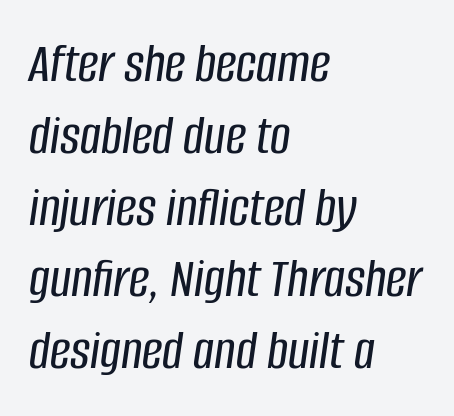
Q: Is the text italic (slanted)? A: Yes, it leans right by about 8 degrees.
Q: Is the text underlined? A: No.
Q: How is the paragraph aligned? A: Left-aligned.
Q: Is the spacing between letters normal or unusually wide? A: Normal.
Q: Is the spacing between lines tight, normal or loose? A: Normal.
Q: Width (condensed, normal, or wide)? A: Condensed.
Q: Stroke contrast? A: Low.
Q: x-height? A: Large.
Q: Monospaced? A: No.
